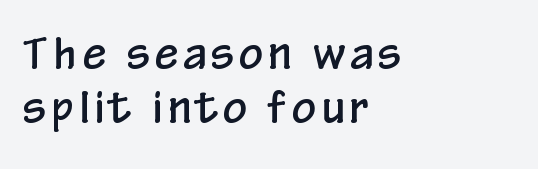
{"serif": "no", "italic": "no", "width": "condensed", "stroke_contrast": "low", "x_height": "medium", "monospaced": "no", "underline": "no", "align": "left", "line_spacing": "normal", "line_spacing_ratio": 1.28, "glyph_px": 42}
